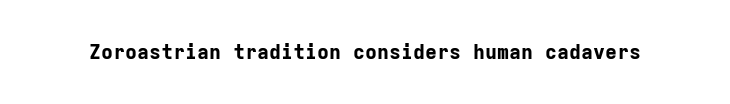
The rendering keeps characters at their native spacing. Underlining? Definitely not there. Nope, not italic — everything's standing straight. Set as a true bold cut, around the 700 mark.
